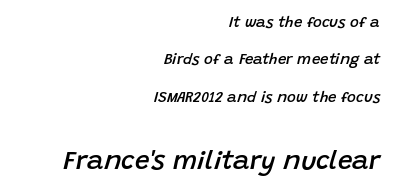
As a designer I'd log this as weight 600, semibold. The strip under each line holds only bare page. Compared with a flush-left layout, this one pins lines to the opposite, right side. If you measured baseline to baseline, you'd find a long distance.
